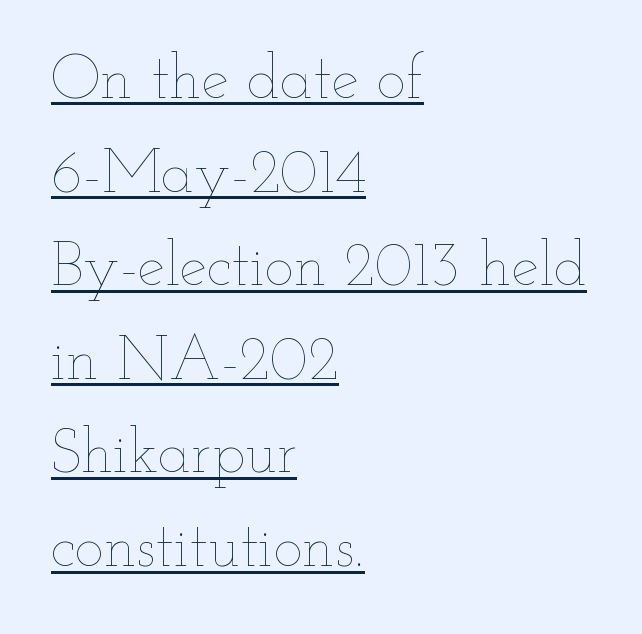
Q: Is the text bold? A: No.
Q: Is the text italic (slanted)? A: No, it is upright.
Q: Is the text underlined? A: Yes.
Q: How is the paragraph aligned? A: Left-aligned.
Q: Is the spacing between letters normal or unusually wide? A: Normal.
Q: Is the spacing between lines tight, normal or loose? A: Normal.
Q: Width (condensed, normal, or wide)? A: Wide.
Q: Stroke contrast? A: Low.
Q: x-height? A: Small.
Q: Monospaced? A: No.
